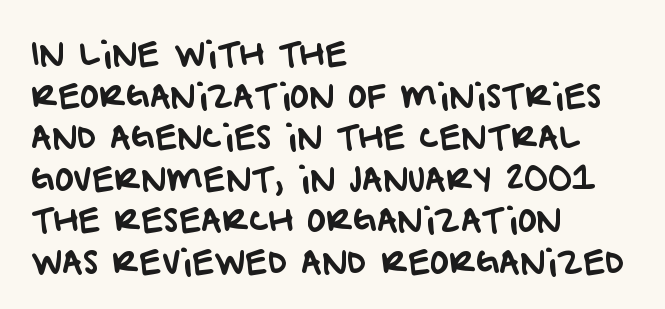
Underline: absent. A typesetter would call this leading conventional body-copy spacing. Tracking here is standard; glyphs follow each other at the usual distance. The type family on display is of the sans-serif kind.
